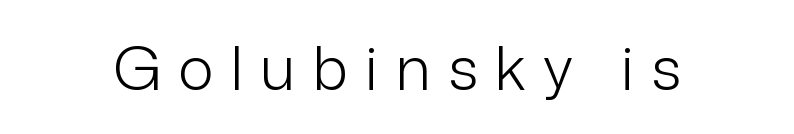
{"serif": "no", "italic": "no", "bold": "no", "weight": "light", "width": "normal", "stroke_contrast": "low", "x_height": "medium", "monospaced": "no", "underline": "no", "letter_spacing": "wide", "letter_spacing_em": 0.28, "glyph_px": 60}
